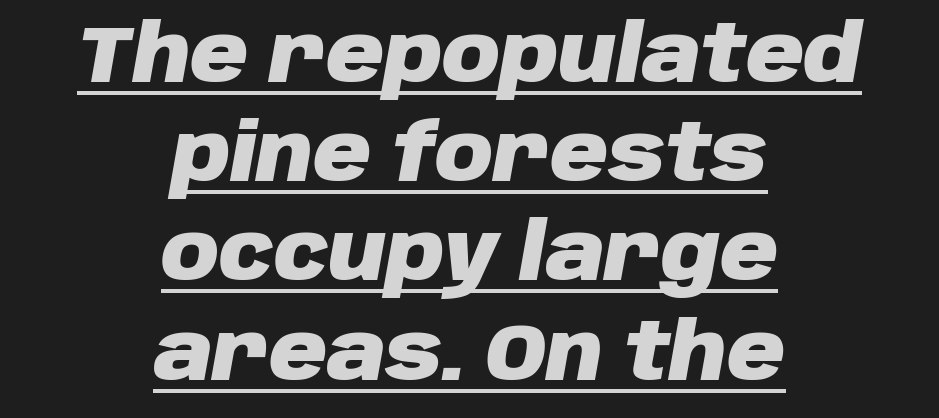
Q: Is the text bold? A: Yes.
Q: Is the text italic (slanted)? A: Yes, it leans right by about 10 degrees.
Q: Is the text underlined? A: Yes.
Q: How is the paragraph aligned? A: Centered.
Q: Is the spacing between letters normal or unusually wide? A: Normal.
Q: Width (condensed, normal, or wide)? A: Normal.
Q: Stroke contrast? A: Low.
Q: x-height? A: Large.
Q: Monospaced? A: No.
